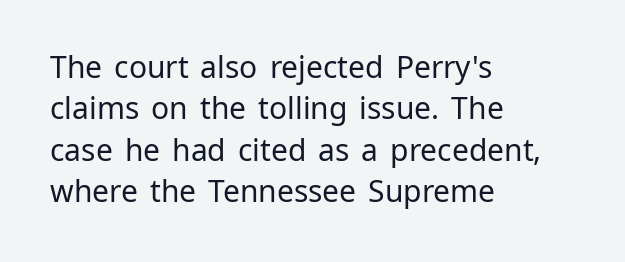
Q: Is the text bold? A: No.
Q: Is the text italic (slanted)? A: No, it is upright.
Q: Is the typeface a serif or a sans-serif typeface? A: Sans-serif.
Q: Is the text underlined? A: No.
Q: How is the paragraph aligned? A: Left-aligned.
Q: Is the spacing between letters normal or unusually wide? A: Normal.
Q: Is the spacing between lines tight, normal or loose? A: Normal.
Q: Width (condensed, normal, or wide)? A: Normal.
Q: Stroke contrast? A: Low.
Q: x-height? A: Medium.
Q: Monospaced? A: No.
